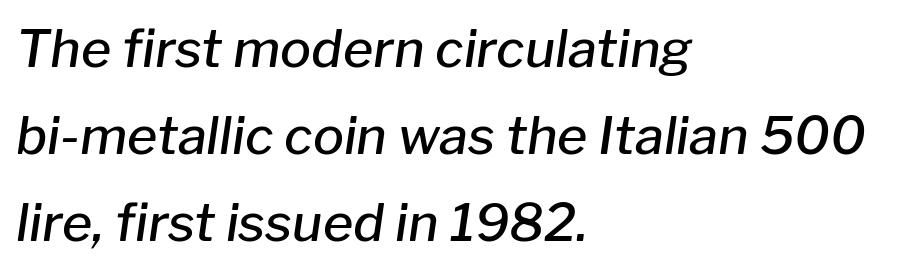
Q: Is the text bold? A: Semi-bold.
Q: Is the text italic (slanted)? A: Yes, it leans right by about 8 degrees.
Q: Is the text underlined? A: No.
Q: How is the paragraph aligned? A: Left-aligned.
Q: Is the spacing between letters normal or unusually wide? A: Normal.
Q: Is the spacing between lines tight, normal or loose? A: Normal.
Q: Width (condensed, normal, or wide)? A: Normal.
Q: Stroke contrast? A: Low.
Q: x-height? A: Medium.
Q: Monospaced? A: No.
